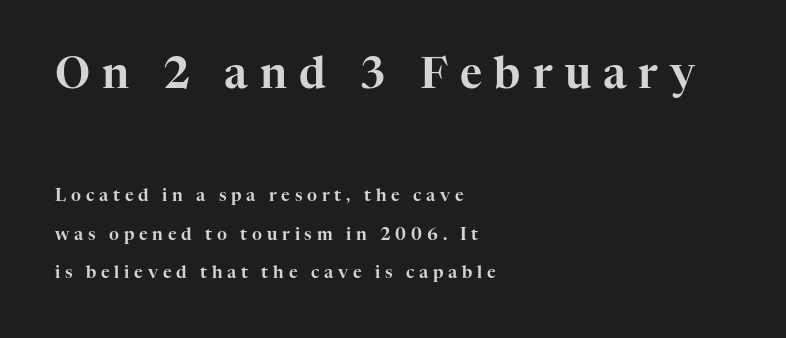
The image shows 43 px serif type, upright; set left-aligned, loose line spacing (2.27x), unusually wide letter spacing (+0.28 em), not underlined; the first (top) block is 2.53x larger; high stroke contrast and a medium x-height.
